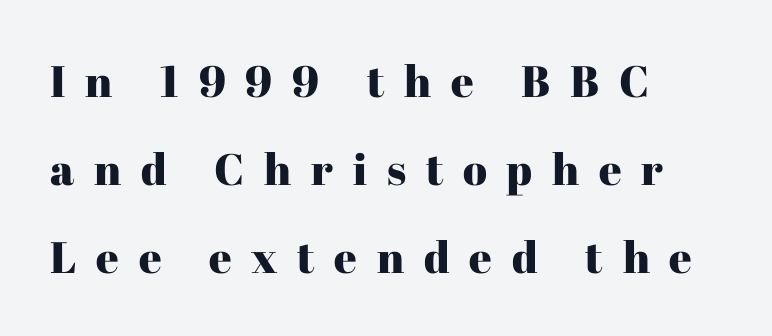
Q: Is the text italic (slanted)? A: No, it is upright.
Q: Is the typeface a serif or a sans-serif typeface? A: Serif.
Q: Is the text underlined? A: No.
Q: How is the paragraph aligned? A: Left-aligned.
Q: Is the spacing between letters normal or unusually wide? A: Unusually wide.
Q: Is the spacing between lines tight, normal or loose? A: Loose.
Q: Width (condensed, normal, or wide)? A: Normal.
Q: Stroke contrast? A: High.
Q: x-height? A: Medium.
Q: Monospaced? A: No.
